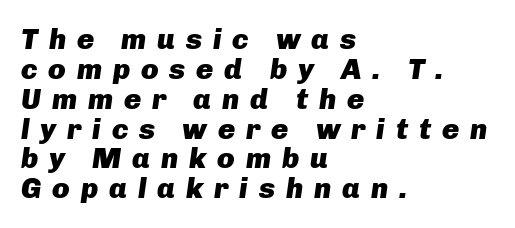
What stands out about the letter spacing? Its width — letters are far apart. The space between consecutive lines is stingy. Type without underlining. Every letter is thick-stroked: bold, no question.
